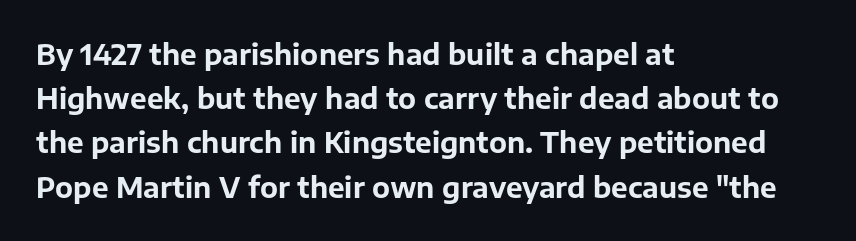
Q: Is the text bold? A: Yes.
Q: Is the text italic (slanted)? A: No, it is upright.
Q: Is the typeface a serif or a sans-serif typeface? A: Sans-serif.
Q: Is the text underlined? A: No.
Q: How is the paragraph aligned? A: Left-aligned.
Q: Is the spacing between letters normal or unusually wide? A: Normal.
Q: Is the spacing between lines tight, normal or loose? A: Normal.
Q: Width (condensed, normal, or wide)? A: Normal.
Q: Stroke contrast? A: Low.
Q: x-height? A: Medium.
Q: Monospaced? A: No.
